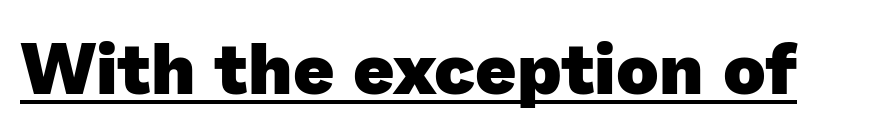
Q: Is the text bold? A: Yes.
Q: Is the typeface a serif or a sans-serif typeface? A: Sans-serif.
Q: Is the text underlined? A: Yes.
Q: Is the spacing between letters normal or unusually wide? A: Normal.
Q: Width (condensed, normal, or wide)? A: Normal.
Q: Stroke contrast? A: Low.
Q: x-height? A: Medium.
Q: Monospaced? A: No.
